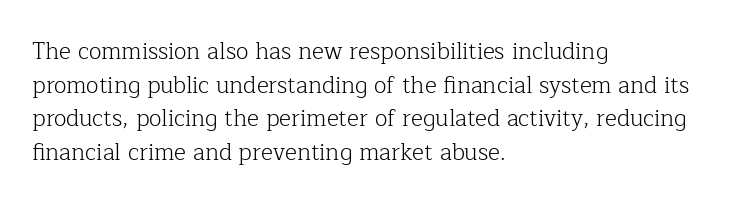
What stands out about the letter spacing? Nothing — it is the standard amount. Type without underlining. You can tell it's not italic because the verticals are truly vertical. Is there much room between lines? A standard amount, neither cramped nor airy.
